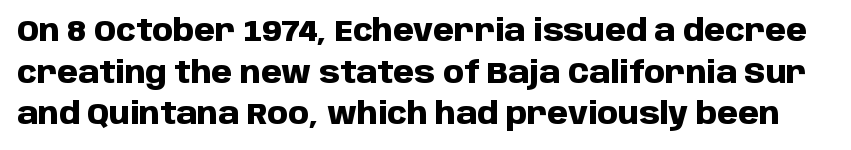
Q: Is the text bold? A: Yes.
Q: Is the text italic (slanted)? A: No, it is upright.
Q: Is the typeface a serif or a sans-serif typeface? A: Sans-serif.
Q: Is the text underlined? A: No.
Q: Is the spacing between letters normal or unusually wide? A: Normal.
Q: Is the spacing between lines tight, normal or loose? A: Normal.
Q: Width (condensed, normal, or wide)? A: Normal.
Q: Stroke contrast? A: Low.
Q: x-height? A: Large.
Q: Monospaced? A: No.
